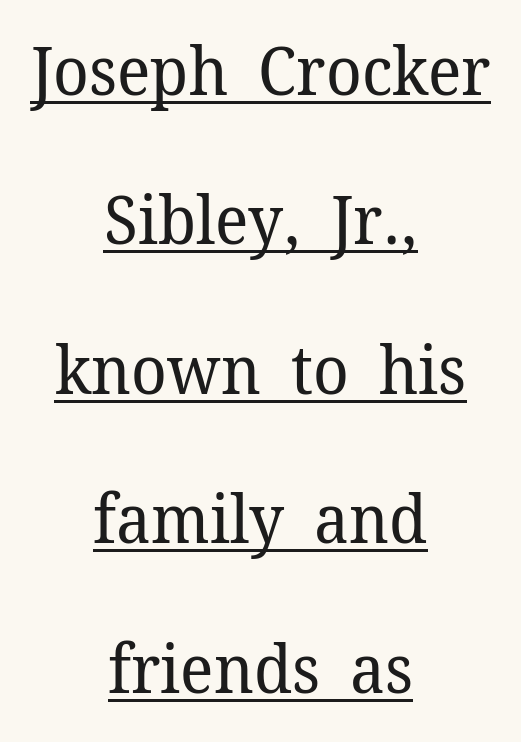
Each new line begins a long way beneath the previous one. Do the characters align in a grid? No, the font is proportional. The characters display serif detailing at their extremities. Alignment: centered. Weight: in the light-to-regular range.
